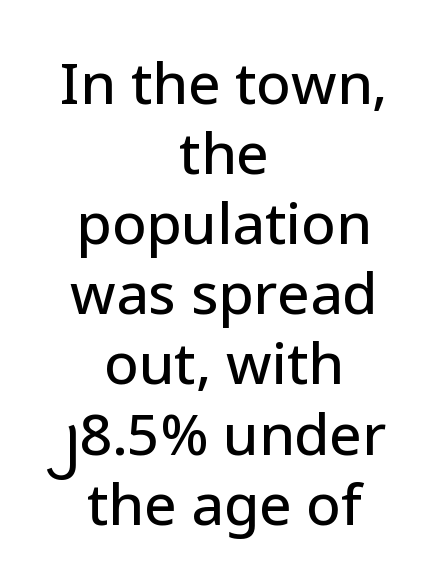
{"serif": "no", "italic": "no", "width": "normal", "stroke_contrast": "low", "x_height": "medium", "monospaced": "no", "underline": "no", "align": "center", "line_spacing_ratio": 1.23, "letter_spacing": "normal", "letter_spacing_em": 0.0, "glyph_px": 57}
